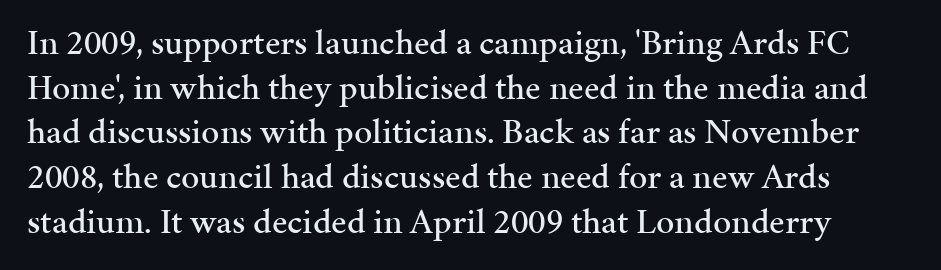
Q: Is the text italic (slanted)? A: No, it is upright.
Q: Is the typeface a serif or a sans-serif typeface? A: Serif.
Q: Is the text underlined? A: No.
Q: Is the spacing between letters normal or unusually wide? A: Normal.
Q: Width (condensed, normal, or wide)? A: Normal.
Q: Stroke contrast? A: Medium.
Q: x-height? A: Medium.
Q: Monospaced? A: No.
